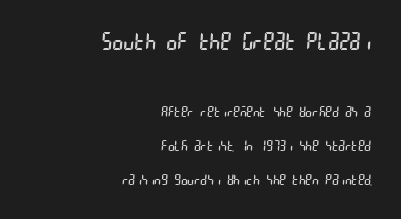
The image shows 23 px text type; set right-aligned, loose line spacing (2.45x), normal letter spacing, not underlined; the first (top) block is 1.64x larger.
